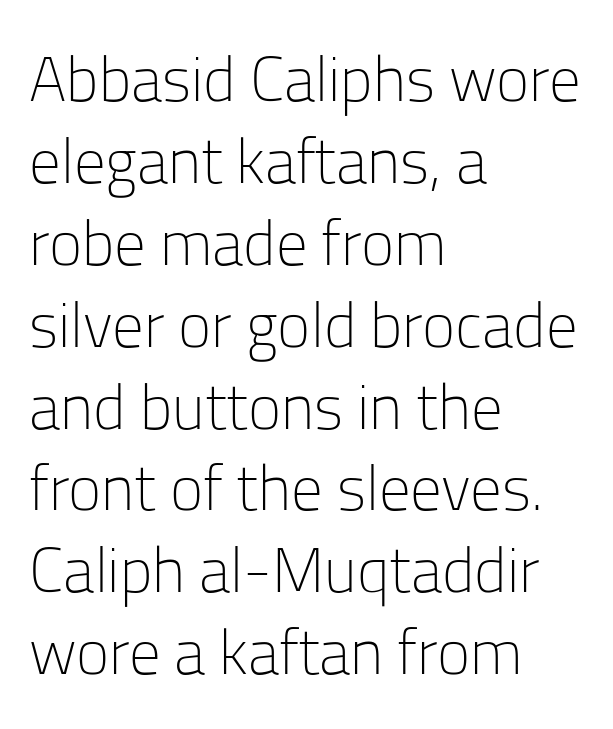
The image shows 63 px light sans-serif type, upright; set left-aligned, normal line spacing (1.3x), normal letter spacing, not underlined; low stroke contrast and a medium x-height.
